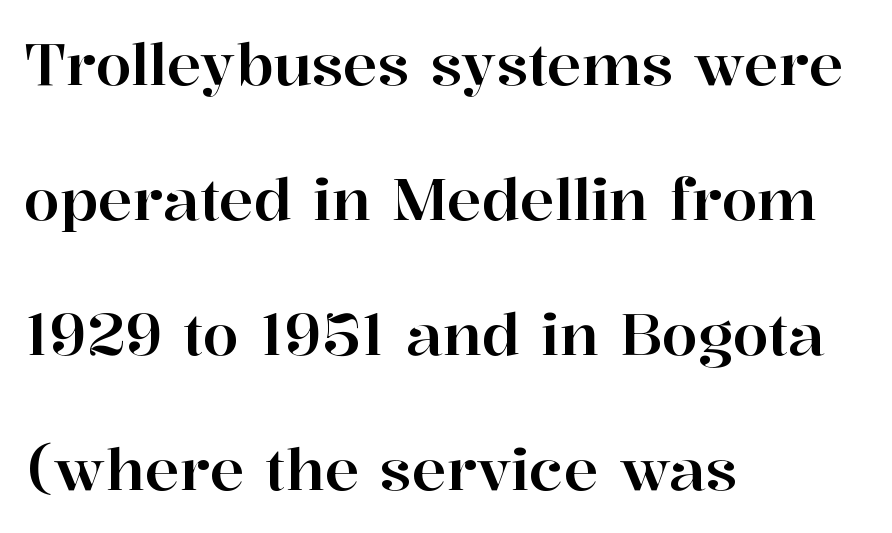
Q: Is the text italic (slanted)? A: No, it is upright.
Q: Is the typeface a serif or a sans-serif typeface? A: Serif.
Q: Is the text underlined? A: No.
Q: How is the paragraph aligned? A: Left-aligned.
Q: Is the spacing between letters normal or unusually wide? A: Normal.
Q: Is the spacing between lines tight, normal or loose? A: Loose.
Q: Width (condensed, normal, or wide)? A: Normal.
Q: Stroke contrast? A: High.
Q: x-height? A: Medium.
Q: Monospaced? A: No.
